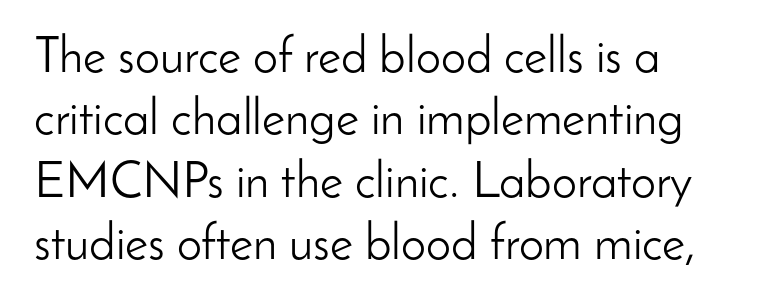
Q: Is the text bold? A: No.
Q: Is the text italic (slanted)? A: No, it is upright.
Q: Is the typeface a serif or a sans-serif typeface? A: Sans-serif.
Q: Is the text underlined? A: No.
Q: Is the spacing between letters normal or unusually wide? A: Normal.
Q: Is the spacing between lines tight, normal or loose? A: Normal.
Q: Width (condensed, normal, or wide)? A: Normal.
Q: Stroke contrast? A: Low.
Q: x-height? A: Small.
Q: Monospaced? A: No.
